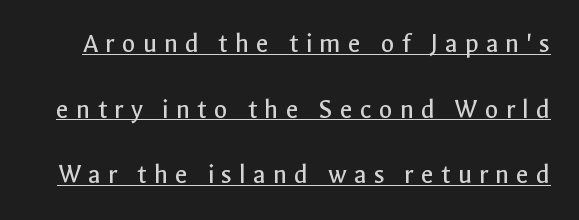
The image shows 28 px regular-weight sans-serif type, upright; set loose line spacing (2.34x), unusually wide letter spacing (+0.25 em), underlined; a medium x-height.
